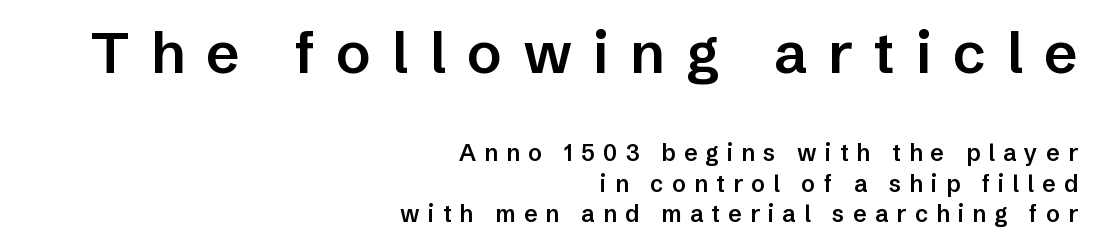
{"serif": "no", "italic": "no", "bold": "semi", "weight": "semibold", "width": "normal", "stroke_contrast": "low", "x_height": "medium", "monospaced": "no", "underline": "no", "align": "right", "line_spacing": "normal", "line_spacing_ratio": 1.31, "letter_spacing": "wide", "letter_spacing_em": 0.36, "larger_block": "first", "size_ratio": 2.52, "glyph_px": 58}
